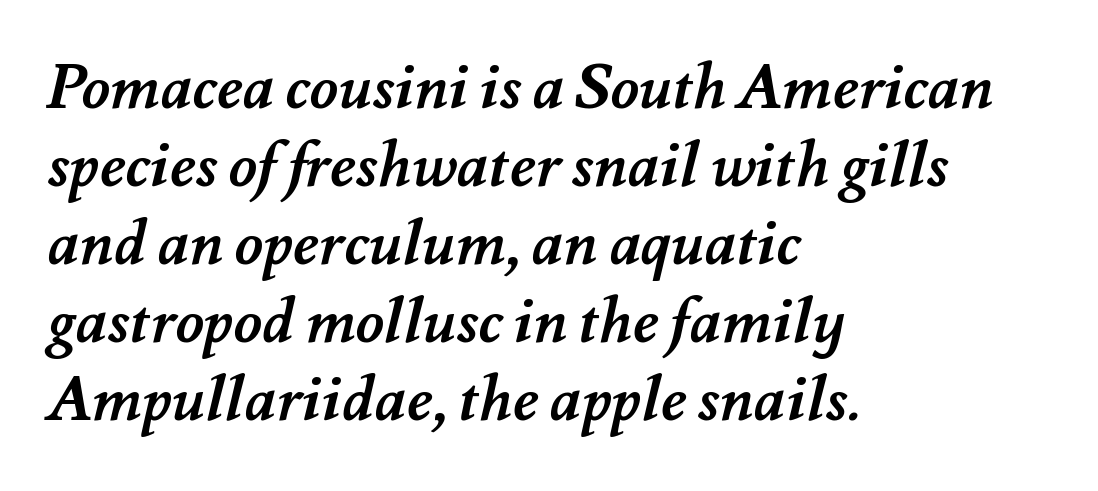
{"bold": "yes", "weight": "semibold", "width": "normal", "stroke_contrast": "medium", "x_height": "small", "monospaced": "no", "underline": "no", "align": "left", "line_spacing": "normal", "line_spacing_ratio": 1.26, "letter_spacing": "normal", "letter_spacing_em": 0.0, "glyph_px": 62}
